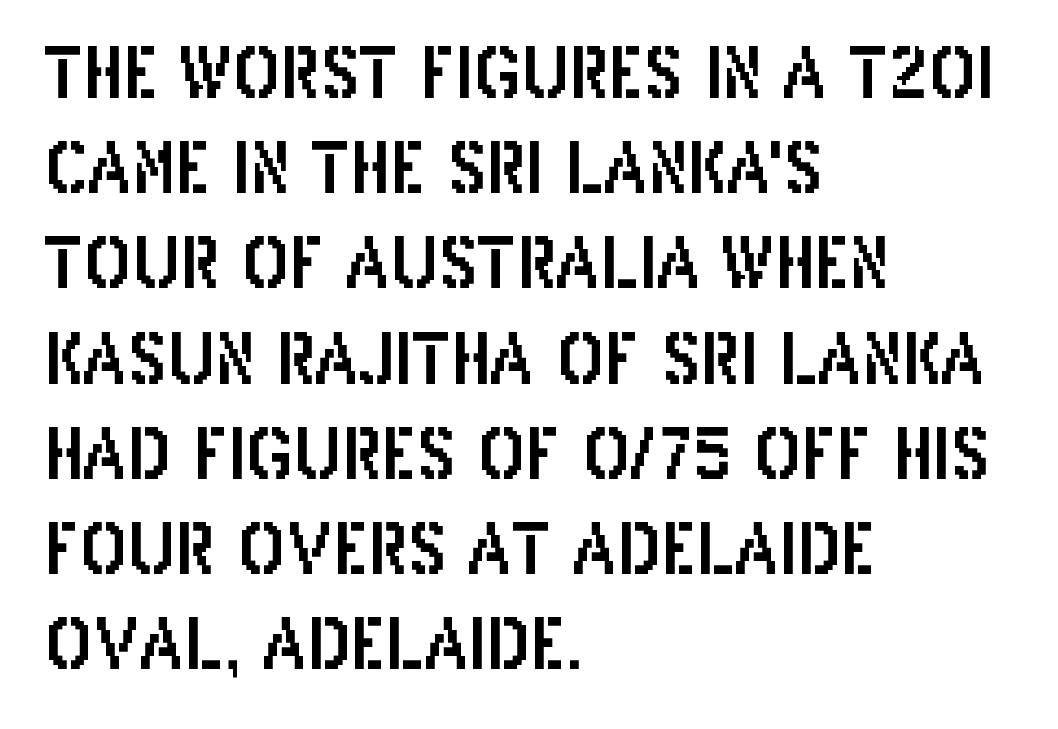
Q: Is the text italic (slanted)? A: No, it is upright.
Q: Is the typeface a serif or a sans-serif typeface? A: Sans-serif.
Q: Is the text underlined? A: No.
Q: How is the paragraph aligned? A: Left-aligned.
Q: Is the spacing between letters normal or unusually wide? A: Normal.
Q: Is the spacing between lines tight, normal or loose? A: Normal.
Q: Width (condensed, normal, or wide)? A: Condensed.
Q: Stroke contrast? A: Low.
Q: x-height? A: Large.
Q: Monospaced? A: No.
